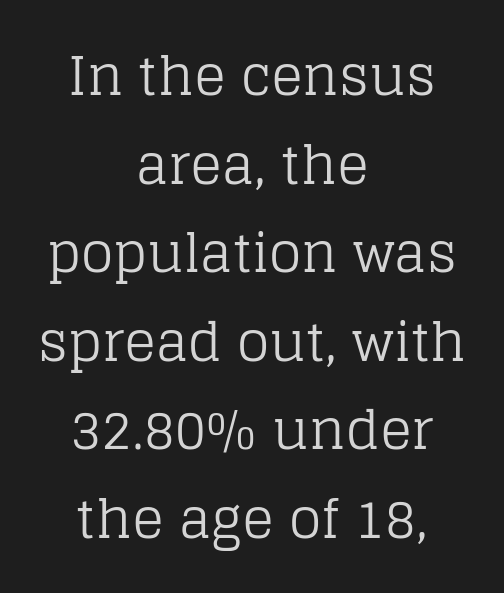
The image shows 53 px regular-weight serif type, upright; set centered, normal line spacing (1.67x), normal letter spacing, not underlined; low stroke contrast and a large x-height.
